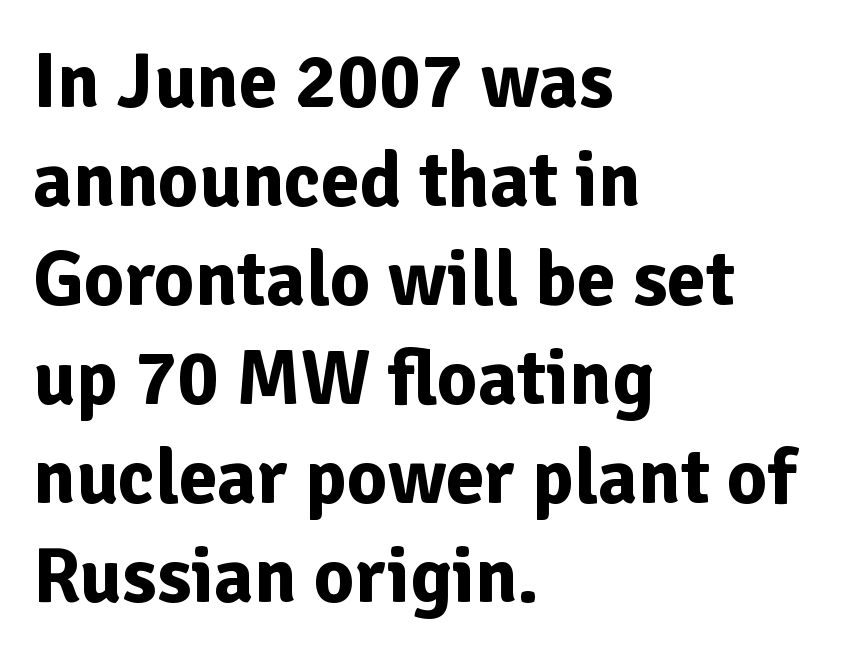
{"serif": "no", "italic": "no", "bold": "yes", "weight": "bold", "width": "normal", "stroke_contrast": "low", "x_height": "medium", "monospaced": "no", "underline": "no", "align": "left", "line_spacing": "normal", "line_spacing_ratio": 1.27, "letter_spacing": "normal", "letter_spacing_em": 0.0, "glyph_px": 78}
